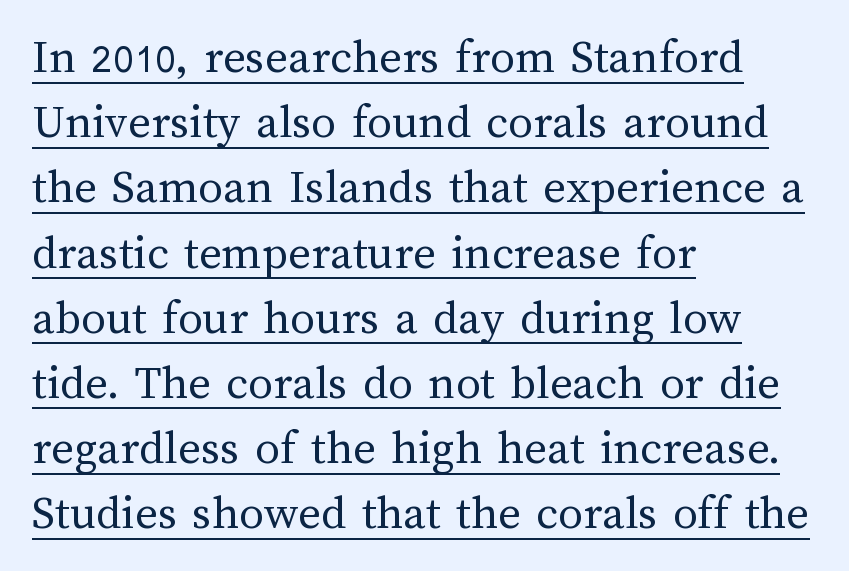
Designer's note — italics off, roman on. The typesetting does not lean heavy: it is not bold. Compared with typical paragraphs, the rows here are spaced about the same. Note the varied advance widths — an 'i' is clearly narrower than an 'm'.
